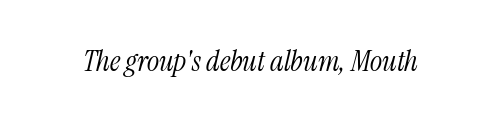
{"serif": "yes", "italic": "yes", "lean": "right", "slant_degrees": 13, "bold": "no", "weight": "light", "width": "condensed", "stroke_contrast": "medium", "x_height": "medium", "monospaced": "no", "underline": "no", "letter_spacing": "normal", "letter_spacing_em": 0.0, "glyph_px": 29}
